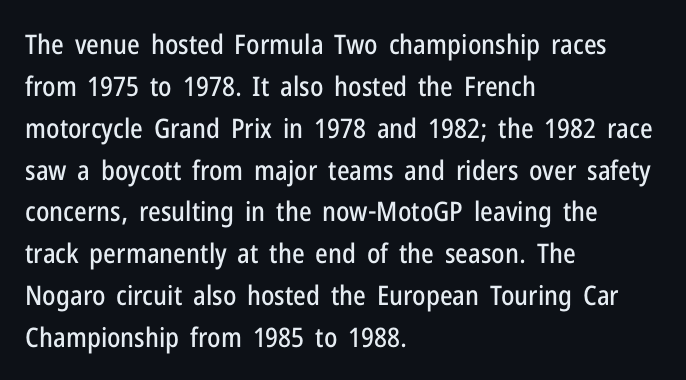
The image shows 27 px text type, upright; set left-aligned, normal line spacing (1.55x), normal letter spacing, not underlined.
